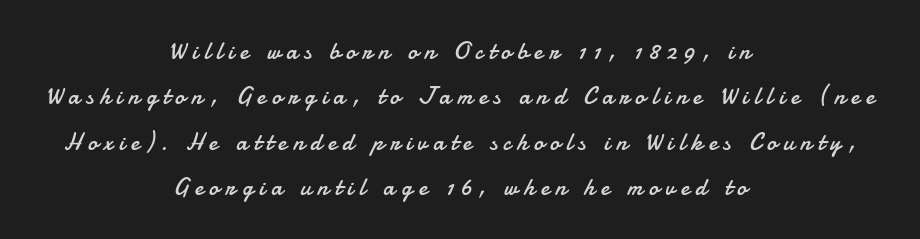
Q: Is the text bold? A: No.
Q: Is the text italic (slanted)? A: Yes.
Q: Is the text underlined? A: No.
Q: How is the paragraph aligned? A: Centered.
Q: Is the spacing between letters normal or unusually wide? A: Unusually wide.
